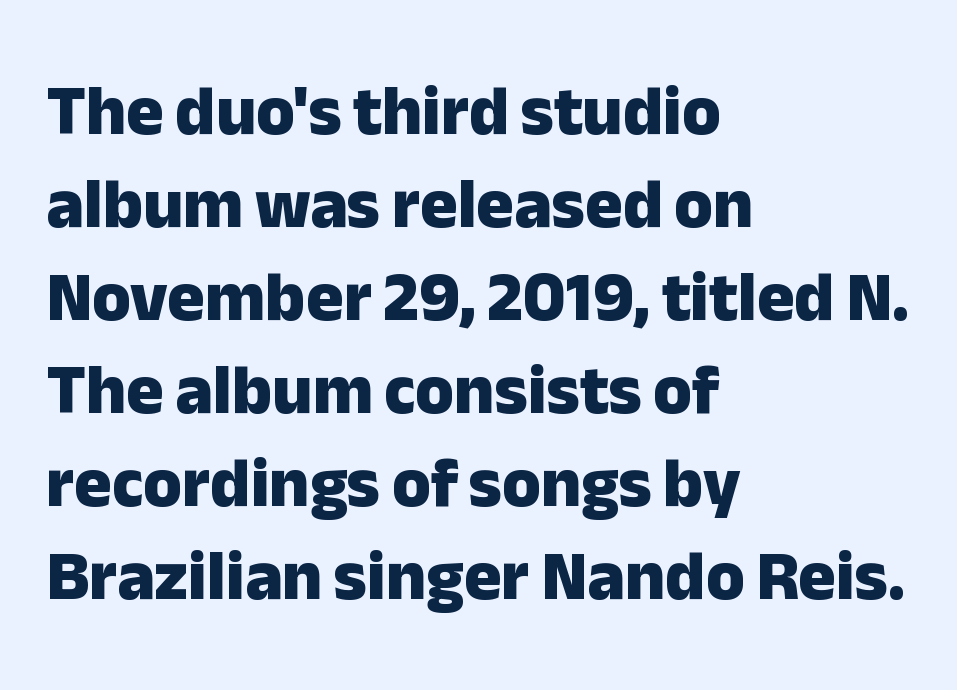
Q: Is the text bold? A: Yes.
Q: Is the text italic (slanted)? A: No, it is upright.
Q: Is the typeface a serif or a sans-serif typeface? A: Sans-serif.
Q: Is the text underlined? A: No.
Q: How is the paragraph aligned? A: Left-aligned.
Q: Is the spacing between letters normal or unusually wide? A: Normal.
Q: Is the spacing between lines tight, normal or loose? A: Normal.
Q: Width (condensed, normal, or wide)? A: Normal.
Q: Stroke contrast? A: Low.
Q: x-height? A: Medium.
Q: Monospaced? A: No.
